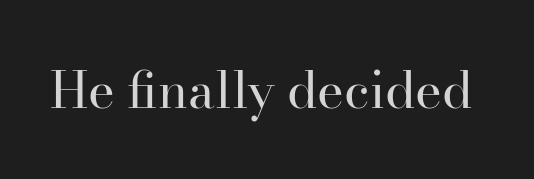
This is the regular roman posture of the typeface. Quick note: underline off. You could call the tracking neutral — neither tight nor loose. Do the characters align in a grid? No, the font is proportional.
